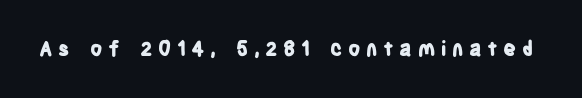
{"italic": "no", "bold": "yes", "underline": "no", "letter_spacing": "wide", "letter_spacing_em": 0.28, "glyph_px": 20}
